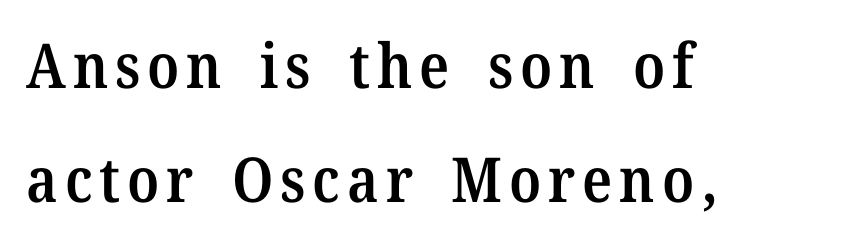
These words are printed semibold, heavier than regular yet not bold. Style check: upright. Are there feet on the stems? There are — it's a serif. Descender tails drop into unmarked territory.
